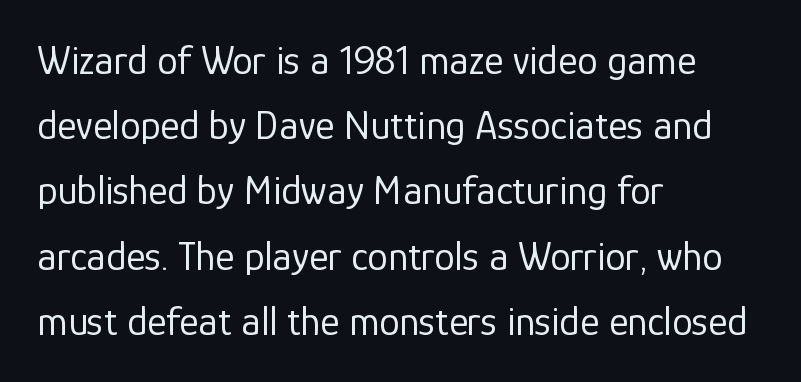
{"serif": "no", "italic": "no", "bold": "no", "weight": "regular", "width": "normal", "stroke_contrast": "low", "x_height": "medium", "monospaced": "no", "underline": "no", "align": "left", "line_spacing": "normal", "line_spacing_ratio": 1.59, "letter_spacing": "normal", "letter_spacing_em": 0.0, "glyph_px": 41}
